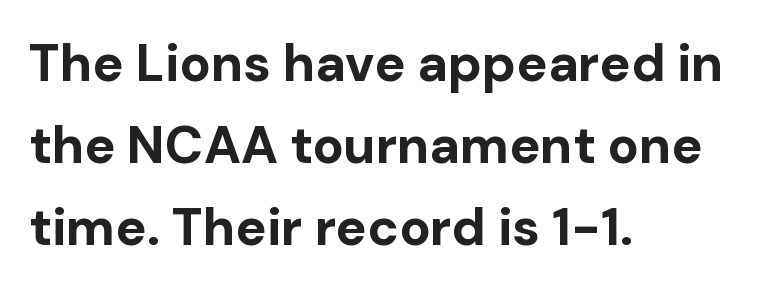
{"serif": "no", "italic": "no", "bold": "yes", "weight": "bold", "width": "normal", "stroke_contrast": "low", "x_height": "medium", "monospaced": "no", "underline": "no", "align": "left", "line_spacing": "normal", "line_spacing_ratio": 1.58, "letter_spacing": "normal", "letter_spacing_em": 0.0, "glyph_px": 52}
